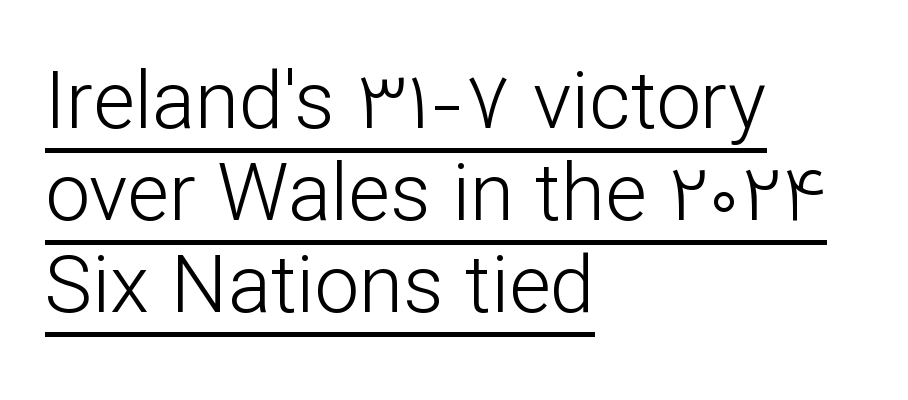
{"serif": "no", "italic": "no", "bold": "no", "weight": "light", "width": "normal", "stroke_contrast": "low", "x_height": "medium", "monospaced": "no", "underline": "yes", "align": "left", "line_spacing": "tight", "line_spacing_ratio": 1.15, "letter_spacing": "normal", "letter_spacing_em": 0.0, "glyph_px": 80}
